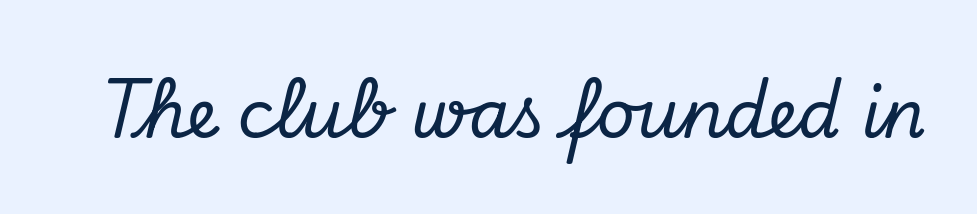
{"serif": "yes", "italic": "yes", "lean": "right", "slant_degrees": 13, "width": "normal", "stroke_contrast": "low", "x_height": "small", "monospaced": "no", "underline": "no", "letter_spacing": "normal", "letter_spacing_em": 0.0, "glyph_px": 67}
